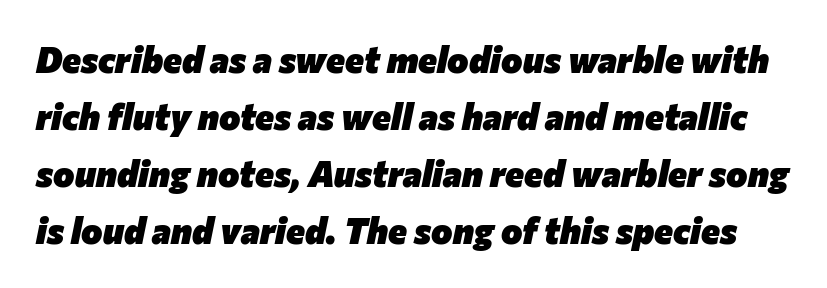
Leading matches the norm, producing a regular column. If you drew a line through each stem, it would be angled. The gap between lines stays unmarked. The face used here is proportionally spaced, like ordinary book or web type. Caption: standard tracking, unaltered.
